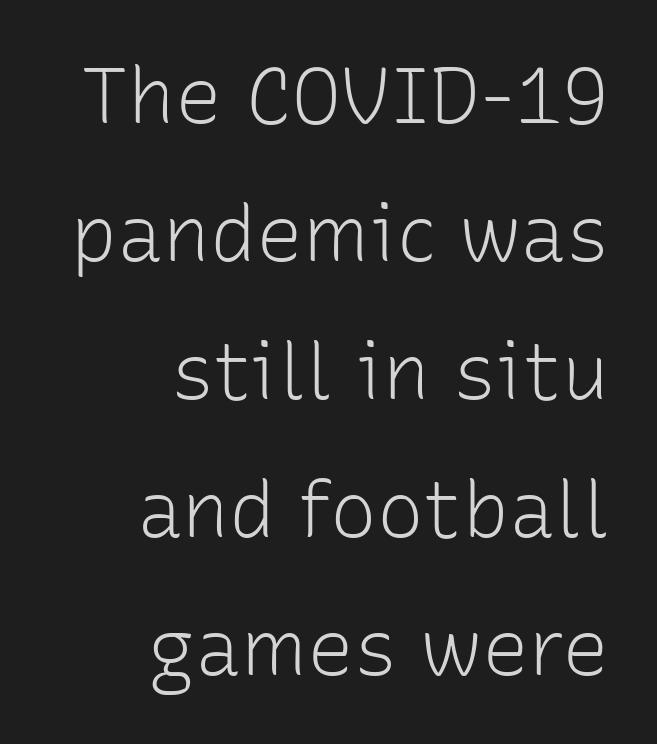
Q: Is the text bold? A: No.
Q: Is the text italic (slanted)? A: No, it is upright.
Q: Is the typeface a serif or a sans-serif typeface? A: Sans-serif.
Q: Is the text underlined? A: No.
Q: How is the paragraph aligned? A: Right-aligned.
Q: Is the spacing between letters normal or unusually wide? A: Normal.
Q: Width (condensed, normal, or wide)? A: Normal.
Q: Stroke contrast? A: Low.
Q: x-height? A: Medium.
Q: Monospaced? A: No.
